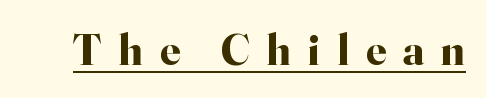
Spacing between characters has been opened up far beyond the box default. Chunky letters — that's bold for sure. This rendering employs a face with finishing strokes, i.e., a serif. Each letter keeps its own natural width here, so spacing adapts to shape. Compared with undecorated copy, this sample adds a rule below the words.
